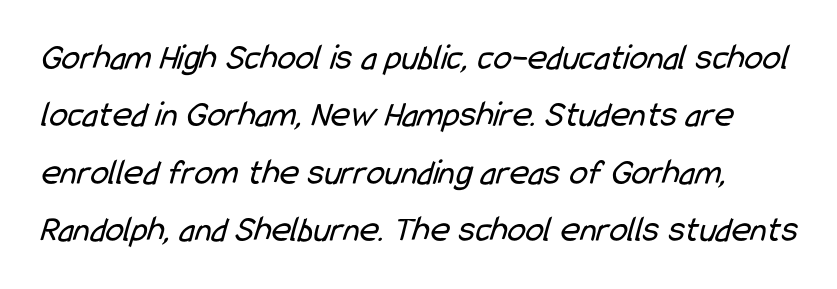
The letters look calm and open, with moderate or lighter stems. There is no visible air inserted between adjacent glyphs. Check where the strokes stop: nothing finishes them off — pure sans. Descenders hang freely into open space. If you measured baseline to baseline, you'd find a middling distance. These lines are rendered in a variable-pitch font.
